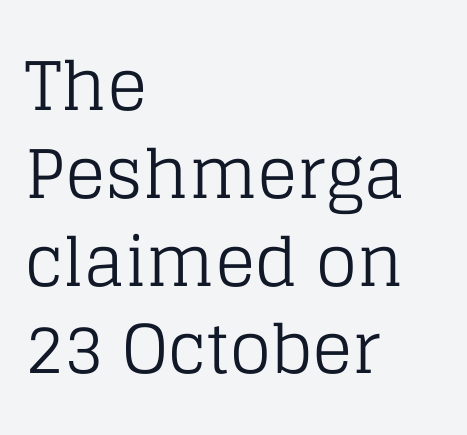
{"serif": "yes", "italic": "no", "bold": "no", "weight": "regular", "width": "normal", "stroke_contrast": "low", "x_height": "large", "monospaced": "no", "underline": "no", "align": "left", "line_spacing": "normal", "line_spacing_ratio": 1.31, "letter_spacing": "normal", "letter_spacing_em": 0.0, "glyph_px": 67}
